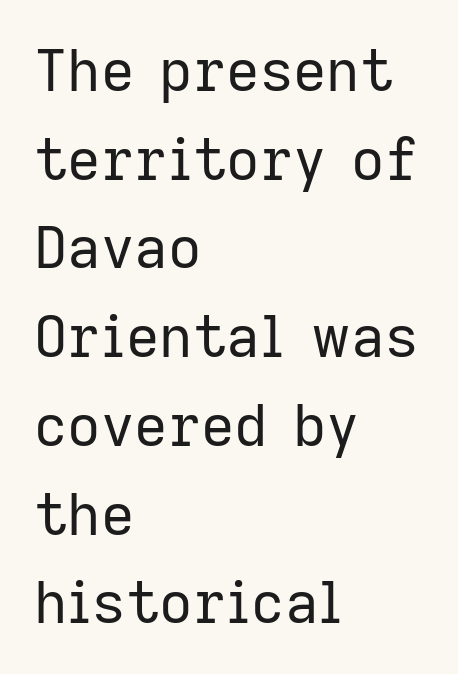
Q: Is the text bold? A: No.
Q: Is the text italic (slanted)? A: No, it is upright.
Q: Is the typeface a serif or a sans-serif typeface? A: Sans-serif.
Q: Is the text underlined? A: No.
Q: How is the paragraph aligned? A: Left-aligned.
Q: Is the spacing between letters normal or unusually wide? A: Normal.
Q: Is the spacing between lines tight, normal or loose? A: Normal.
Q: Width (condensed, normal, or wide)? A: Normal.
Q: Stroke contrast? A: Low.
Q: x-height? A: Medium.
Q: Monospaced? A: No.
